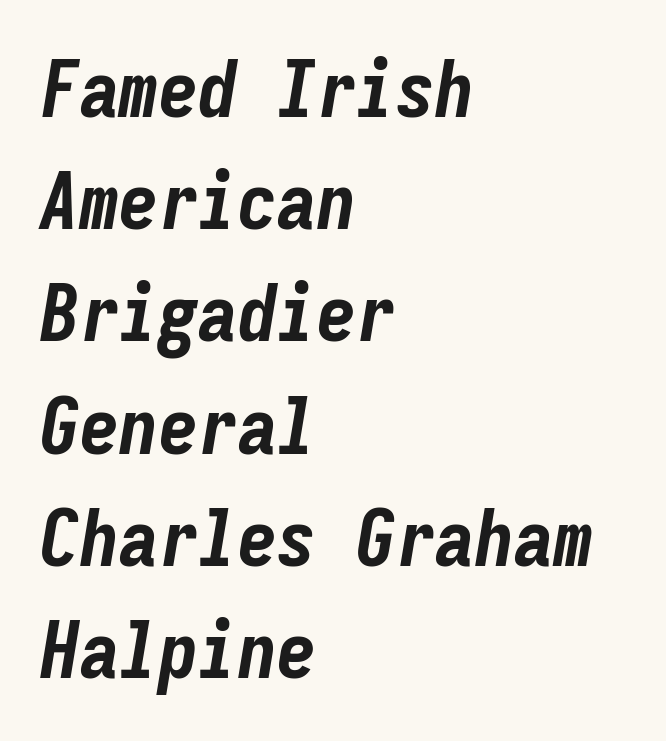
{"italic": "yes", "lean": "right", "slant_degrees": 9, "bold": "yes", "weight": "bold", "width": "condensed", "stroke_contrast": "low", "x_height": "medium", "monospaced": "yes", "underline": "no", "align": "left", "line_spacing": "normal", "line_spacing_ratio": 1.42, "letter_spacing": "normal", "letter_spacing_em": 0.0, "glyph_px": 79}
